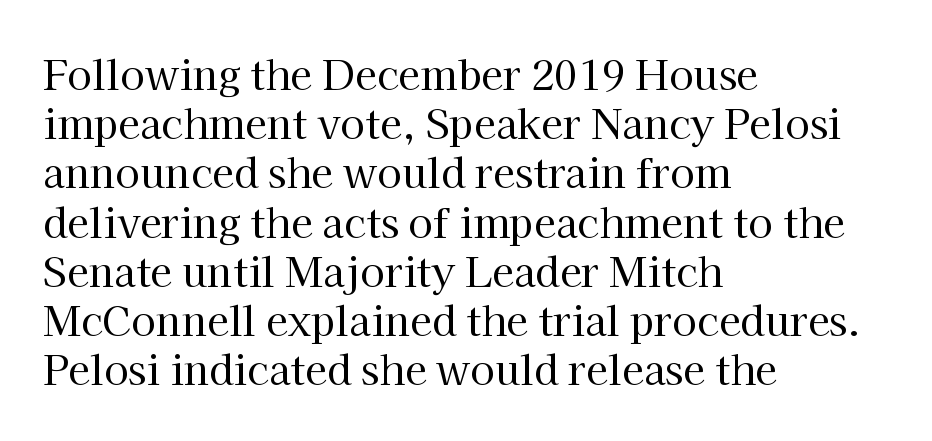
Reading down the block, your eye returns to a fixed left position each line. The rendering uses natural spacing where letterforms have individual widths. Is the type heavy? It reads as light-to-regular instead. The letters stand straight up with perfectly vertical stems. Look at the bottom of the vertical strokes: they flare into serifs here.
